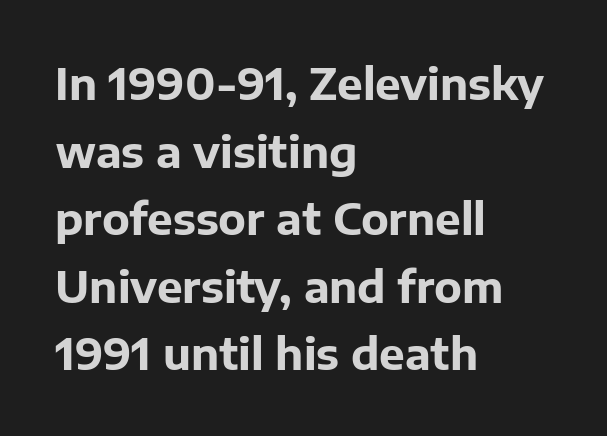
The tracking reads as untouched default to a designer's eye. Interline gaps are of average width in this sample. Does the weight exceed regular? Yes, all the way to bold. The compositor pushed each line to the left boundary. Ordinary non-slanted type is in use.
